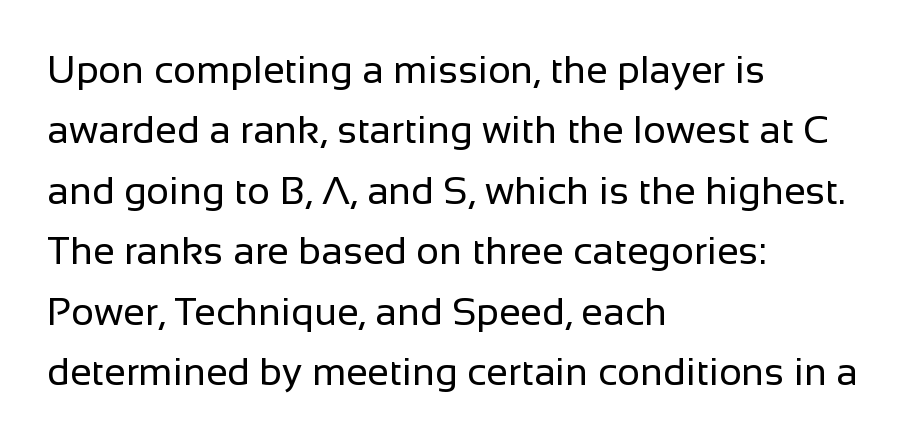
Q: Is the text bold? A: No.
Q: Is the text italic (slanted)? A: No, it is upright.
Q: Is the typeface a serif or a sans-serif typeface? A: Sans-serif.
Q: Is the text underlined? A: No.
Q: How is the paragraph aligned? A: Left-aligned.
Q: Is the spacing between letters normal or unusually wide? A: Normal.
Q: Is the spacing between lines tight, normal or loose? A: Normal.
Q: Width (condensed, normal, or wide)? A: Normal.
Q: Stroke contrast? A: Low.
Q: x-height? A: Medium.
Q: Monospaced? A: No.
